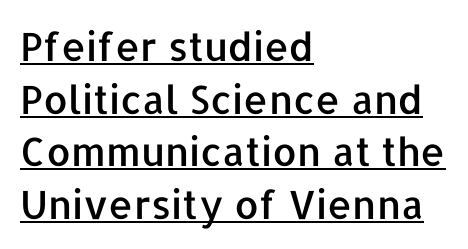
Q: Is the text italic (slanted)? A: No, it is upright.
Q: Is the typeface a serif or a sans-serif typeface? A: Sans-serif.
Q: Is the text underlined? A: Yes.
Q: How is the paragraph aligned? A: Left-aligned.
Q: Is the spacing between letters normal or unusually wide? A: Normal.
Q: Is the spacing between lines tight, normal or loose? A: Normal.
Q: Width (condensed, normal, or wide)? A: Normal.
Q: Stroke contrast? A: Low.
Q: x-height? A: Medium.
Q: Monospaced? A: No.
